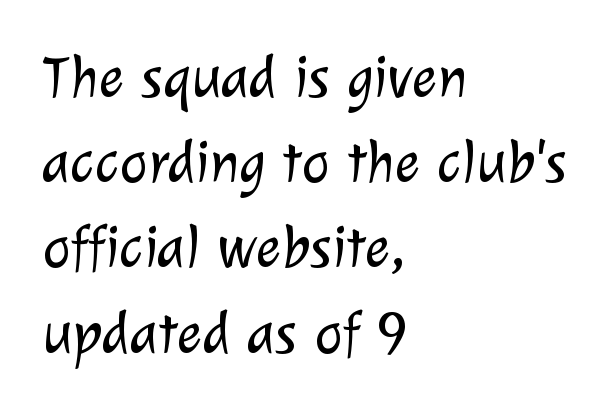
Q: Is the text bold? A: No.
Q: Is the typeface a serif or a sans-serif typeface? A: Sans-serif.
Q: Is the text underlined? A: No.
Q: How is the paragraph aligned? A: Left-aligned.
Q: Is the spacing between letters normal or unusually wide? A: Normal.
Q: Is the spacing between lines tight, normal or loose? A: Normal.
Q: Width (condensed, normal, or wide)? A: Normal.
Q: Stroke contrast? A: Low.
Q: x-height? A: Medium.
Q: Monospaced? A: No.
